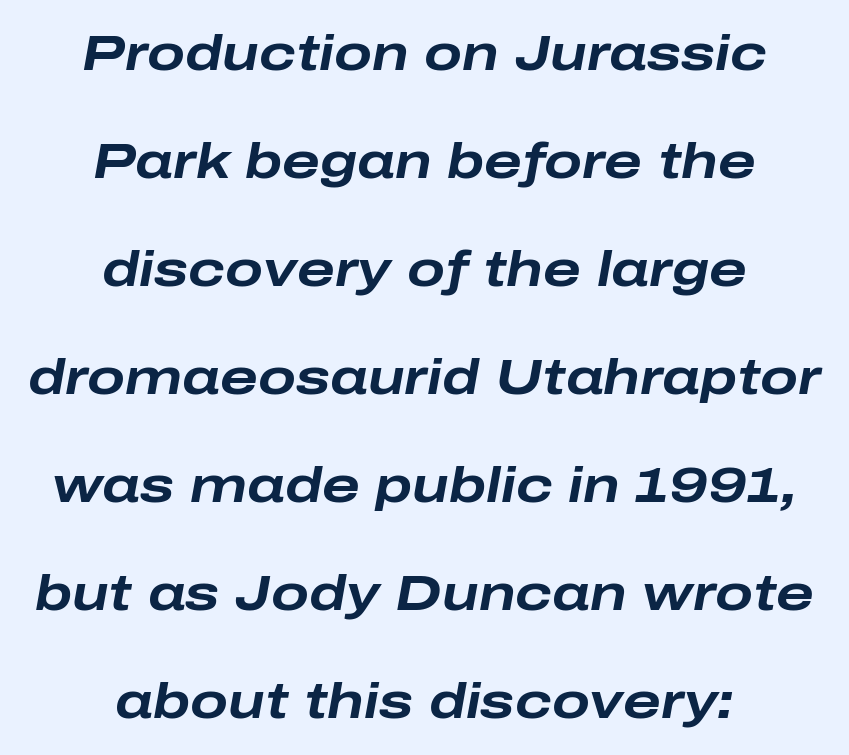
In terms of leading, this rendering errs on the spacious side. Looking at the ascenders, they clearly lean. A clean baseline with only descenders dipping below it. If you folded the block vertically in half, each line would mirror itself in length. Does extra space separate the letters? No, they use regular spacing. Heavy-handed strokes throughout: this text is bold.
